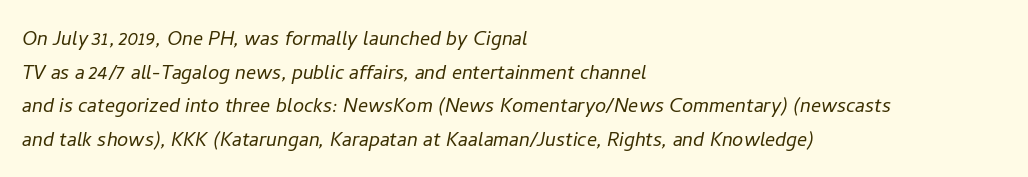
Q: Is the text bold? A: No.
Q: Is the text italic (slanted)? A: Yes, it leans right by about 11 degrees.
Q: Is the text underlined? A: No.
Q: How is the paragraph aligned? A: Left-aligned.
Q: Is the spacing between letters normal or unusually wide? A: Normal.
Q: Is the spacing between lines tight, normal or loose? A: Normal.
